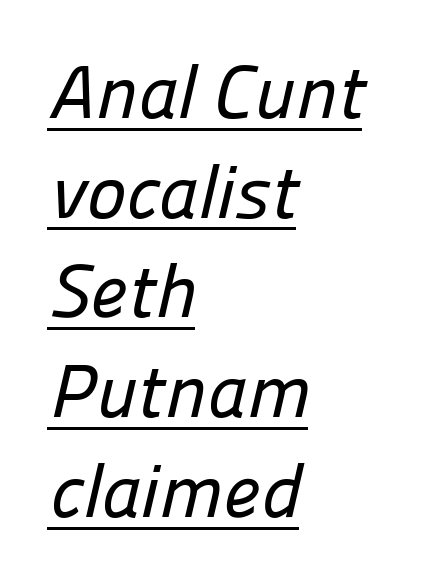
Q: Is the typeface a serif or a sans-serif typeface? A: Sans-serif.
Q: Is the text underlined? A: Yes.
Q: How is the paragraph aligned? A: Left-aligned.
Q: Is the spacing between letters normal or unusually wide? A: Normal.
Q: Is the spacing between lines tight, normal or loose? A: Normal.
Q: Width (condensed, normal, or wide)? A: Normal.
Q: Stroke contrast? A: Low.
Q: x-height? A: Medium.
Q: Monospaced? A: No.
